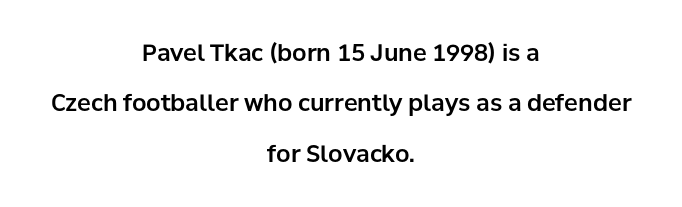
Q: Is the text italic (slanted)? A: No, it is upright.
Q: Is the text underlined? A: No.
Q: How is the paragraph aligned? A: Centered.
Q: Is the spacing between letters normal or unusually wide? A: Normal.
Q: Is the spacing between lines tight, normal or loose? A: Loose.
